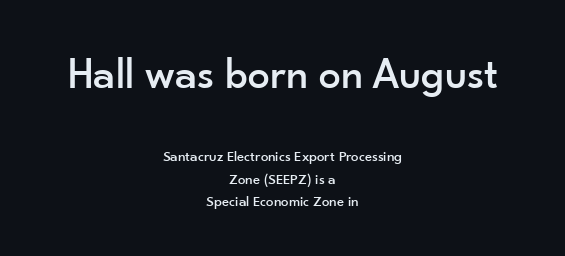
{"serif": "no", "italic": "no", "width": "normal", "stroke_contrast": "low", "x_height": "small", "monospaced": "no", "underline": "no", "align": "center", "line_spacing": "normal", "line_spacing_ratio": 1.48, "letter_spacing": "normal", "letter_spacing_em": 0.0, "larger_block": "first", "size_ratio": 2.93, "glyph_px": 44}
